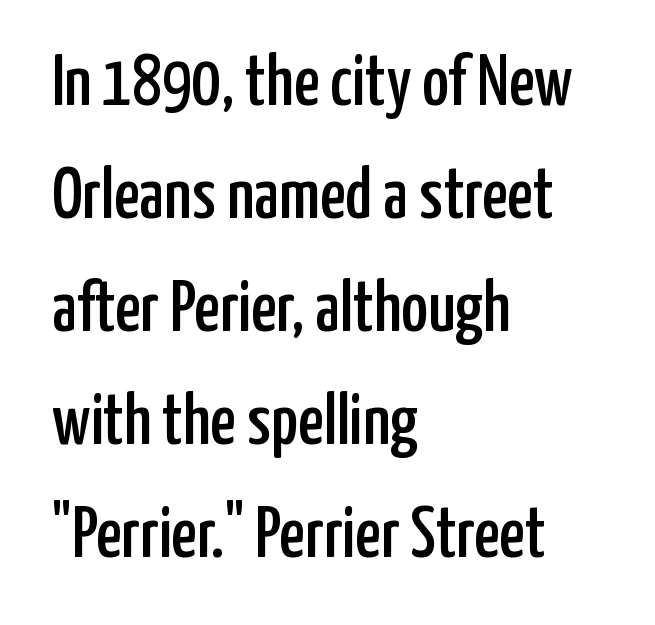
Q: Is the text italic (slanted)? A: No, it is upright.
Q: Is the typeface a serif or a sans-serif typeface? A: Sans-serif.
Q: Is the text underlined? A: No.
Q: How is the paragraph aligned? A: Left-aligned.
Q: Is the spacing between letters normal or unusually wide? A: Normal.
Q: Is the spacing between lines tight, normal or loose? A: Normal.
Q: Width (condensed, normal, or wide)? A: Condensed.
Q: Stroke contrast? A: Low.
Q: x-height? A: Medium.
Q: Monospaced? A: No.
